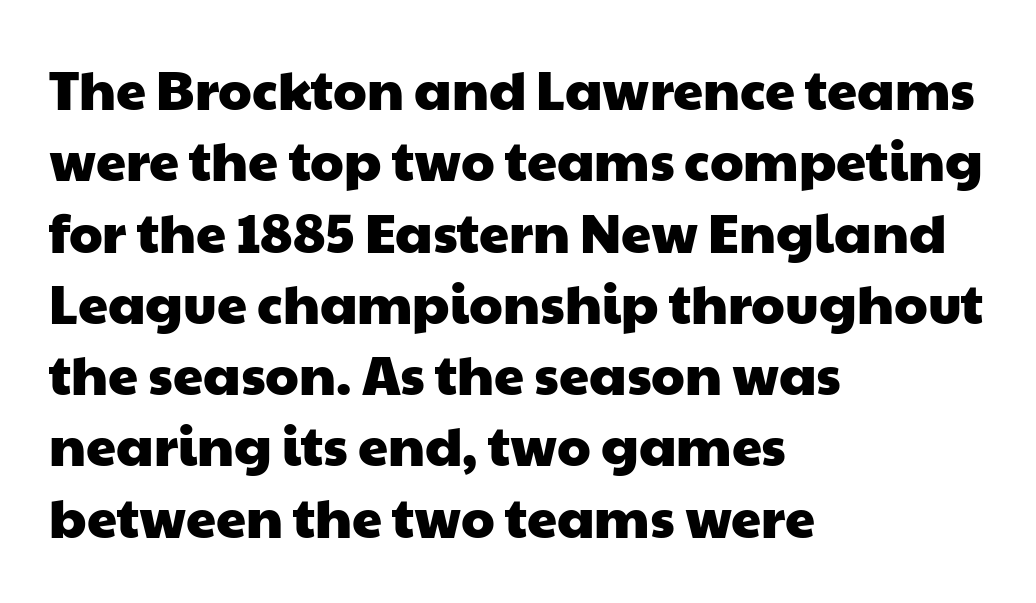
One-word summary of the alignment: left. Words float on clear page, feet unadorned. Nothing sits at the stroke ends, so this counts as sans-serif. The letterforms sit shoulder to shoulder at normal distance. Rows of type keep a routine distance in the vertical direction.
